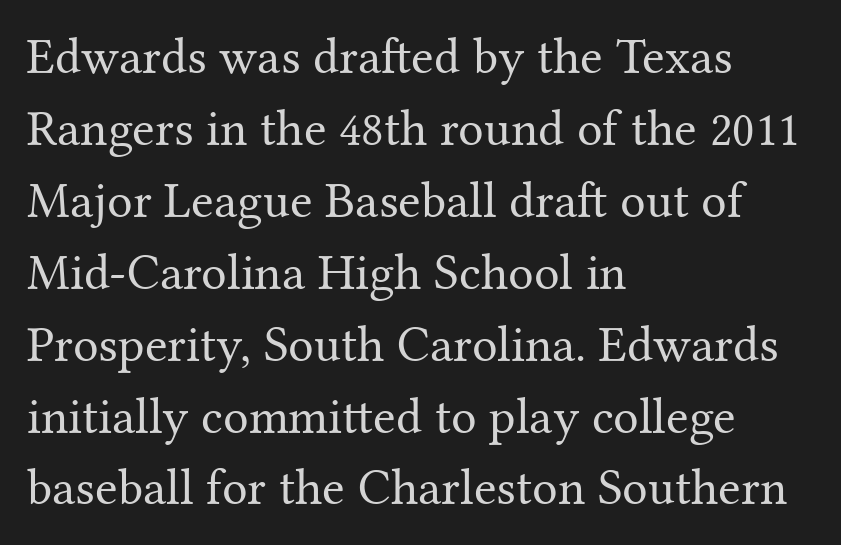
The rows are spaced the way most documents space them. Proportional: the letters do not fall into vertical columns. The lines are quadded left. Quick note: underline off. Is the stroke heavy? The answer is a plain regular-or-lighter.
